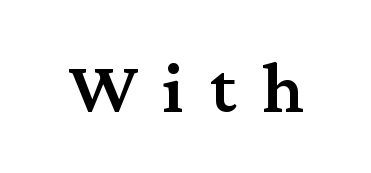
The image shows 74 px semibold serif type, upright; set unusually wide letter spacing (+0.35 em), not underlined; medium stroke contrast and a medium x-height.
